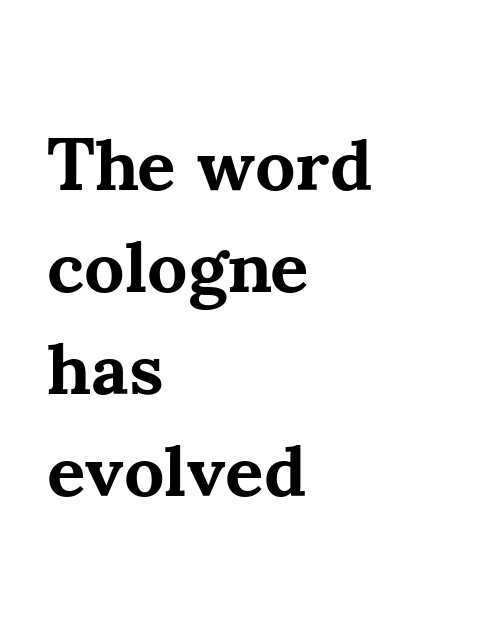
{"serif": "yes", "italic": "no", "bold": "yes", "weight": "bold", "width": "normal", "stroke_contrast": "medium", "x_height": "small", "monospaced": "no", "underline": "no", "align": "left", "line_spacing": "normal", "line_spacing_ratio": 1.38, "letter_spacing": "normal", "letter_spacing_em": 0.0, "glyph_px": 74}
